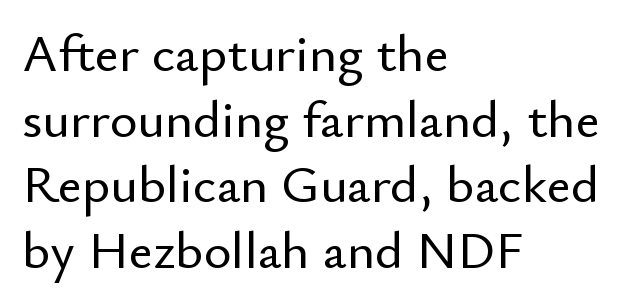
The image shows 53 px sans-serif type, upright; set left-aligned, line spacing 1.24x, normal letter spacing, not underlined; low stroke contrast and a small x-height.
